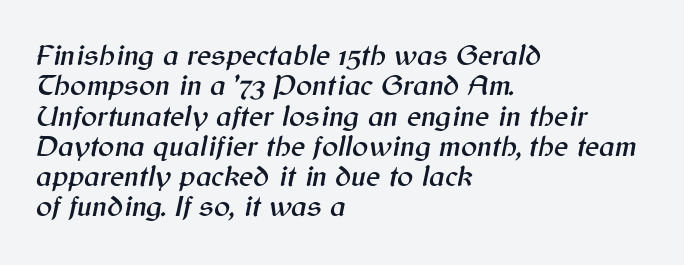
The image shows 30 px text type, italic (leaning right); set left-aligned, tight line spacing (1.01x), normal letter spacing, not underlined; medium stroke contrast and a medium x-height.
